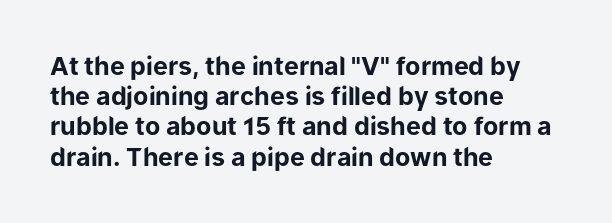
{"italic": "no", "bold": "yes", "underline": "no", "align": "left", "line_spacing_ratio": 1.21, "letter_spacing": "normal", "letter_spacing_em": 0.0, "glyph_px": 25}
